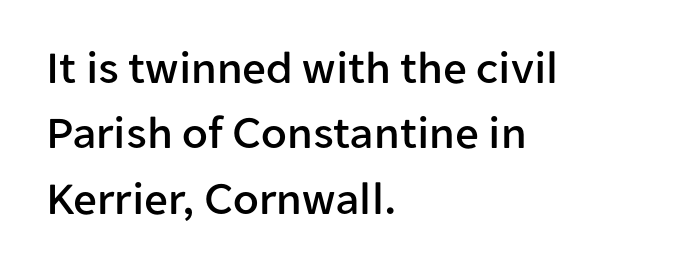
{"serif": "no", "italic": "no", "width": "normal", "stroke_contrast": "low", "x_height": "medium", "monospaced": "no", "underline": "no", "align": "left", "line_spacing": "normal", "line_spacing_ratio": 1.39, "letter_spacing": "normal", "letter_spacing_em": 0.0, "glyph_px": 47}
